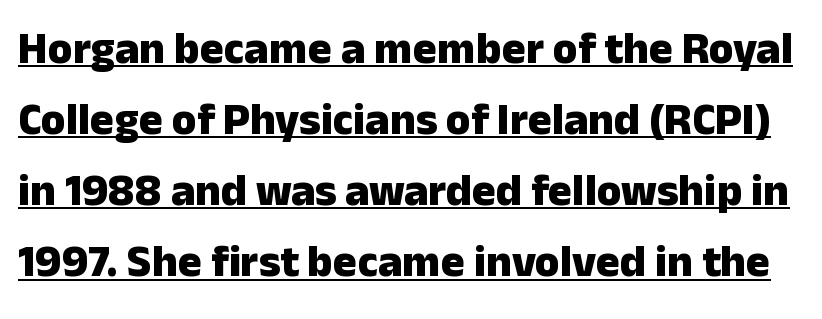
The image shows 45 px heavy sans-serif type, upright; set normal line spacing (1.58x), normal letter spacing, underlined; low stroke contrast and a medium x-height.
